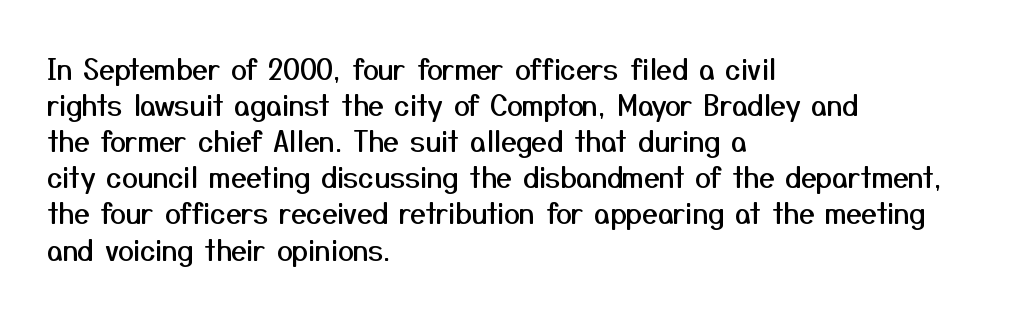
Q: Is the text italic (slanted)? A: No, it is upright.
Q: Is the typeface a serif or a sans-serif typeface? A: Sans-serif.
Q: Is the text underlined? A: No.
Q: How is the paragraph aligned? A: Left-aligned.
Q: Is the spacing between letters normal or unusually wide? A: Normal.
Q: Is the spacing between lines tight, normal or loose? A: Normal.
Q: Width (condensed, normal, or wide)? A: Normal.
Q: Stroke contrast? A: Medium.
Q: x-height? A: Medium.
Q: Monospaced? A: No.
